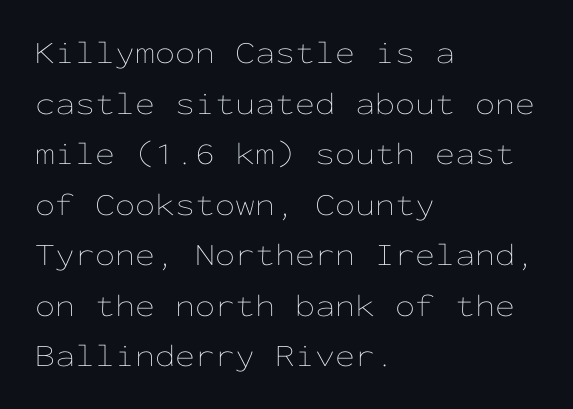
{"italic": "no", "bold": "no", "weight": "thin", "width": "wide", "stroke_contrast": "low", "x_height": "medium", "monospaced": "yes", "underline": "no", "align": "left", "line_spacing": "normal", "line_spacing_ratio": 1.58, "letter_spacing": "normal", "letter_spacing_em": 0.0, "glyph_px": 32}
